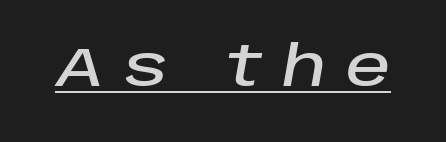
The image shows 55 px text type, italic (leaning right); set unusually wide letter spacing (+0.36 em), underlined; low stroke contrast and a large x-height.
